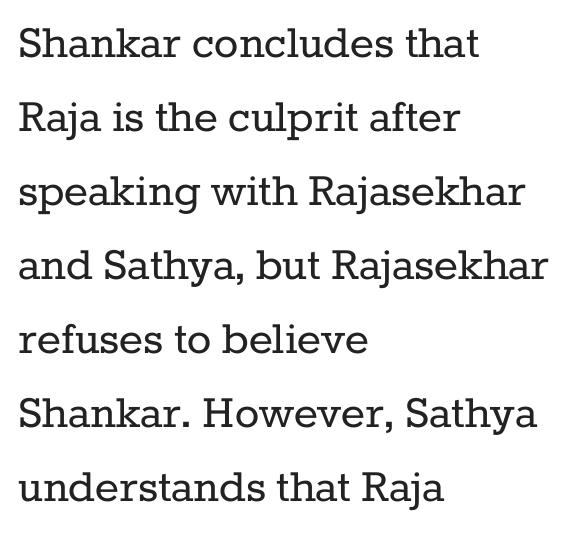
The image shows 51 px regular-weight serif type, upright; set left-aligned, normal line spacing (1.45x), normal letter spacing, not underlined; low stroke contrast and a medium x-height.
